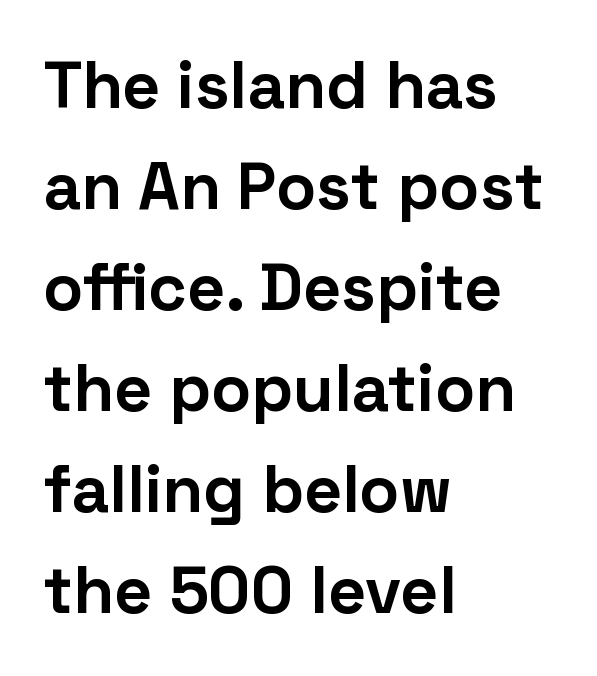
Q: Is the text bold? A: Yes.
Q: Is the text italic (slanted)? A: No, it is upright.
Q: Is the typeface a serif or a sans-serif typeface? A: Sans-serif.
Q: Is the text underlined? A: No.
Q: How is the paragraph aligned? A: Left-aligned.
Q: Is the spacing between letters normal or unusually wide? A: Normal.
Q: Is the spacing between lines tight, normal or loose? A: Normal.
Q: Width (condensed, normal, or wide)? A: Normal.
Q: Stroke contrast? A: Low.
Q: x-height? A: Medium.
Q: Monospaced? A: No.
